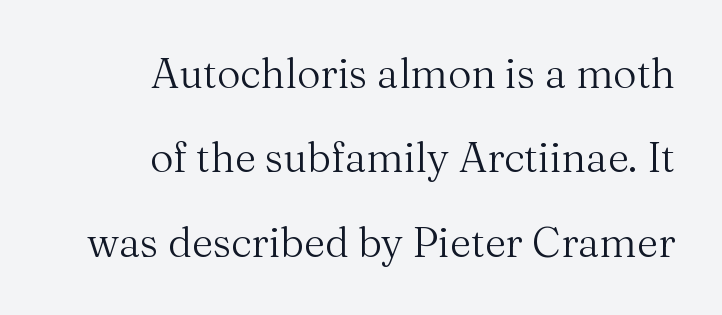
Q: Is the text bold? A: No.
Q: Is the text italic (slanted)? A: No, it is upright.
Q: Is the typeface a serif or a sans-serif typeface? A: Serif.
Q: Is the text underlined? A: No.
Q: How is the paragraph aligned? A: Right-aligned.
Q: Is the spacing between letters normal or unusually wide? A: Normal.
Q: Is the spacing between lines tight, normal or loose? A: Loose.
Q: Width (condensed, normal, or wide)? A: Normal.
Q: Stroke contrast? A: Medium.
Q: x-height? A: Medium.
Q: Monospaced? A: No.
